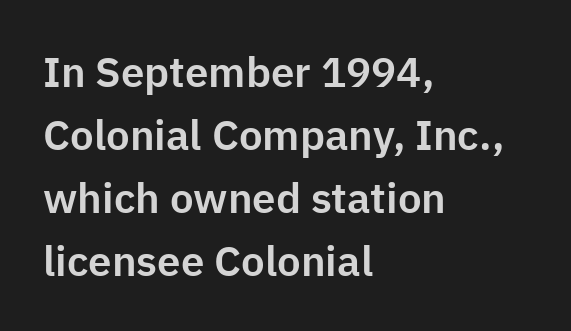
The image shows 42 px sans-serif type, upright; set left-aligned, normal line spacing (1.5x), normal letter spacing, not underlined; low stroke contrast and a medium x-height.
